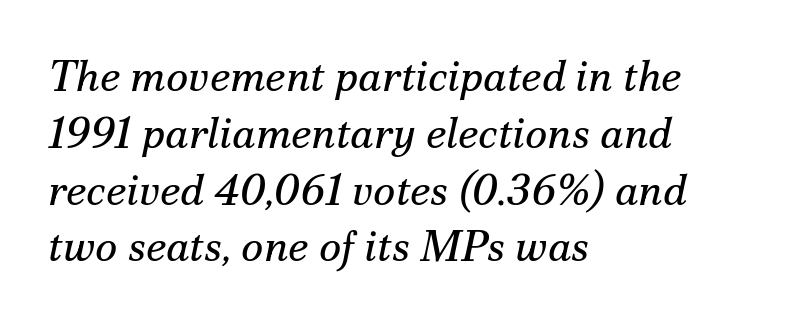
The image shows 43 px regular-weight serif type, italic (leaning right); set left-aligned, normal line spacing (1.32x), normal letter spacing, not underlined; medium stroke contrast and a small x-height.
